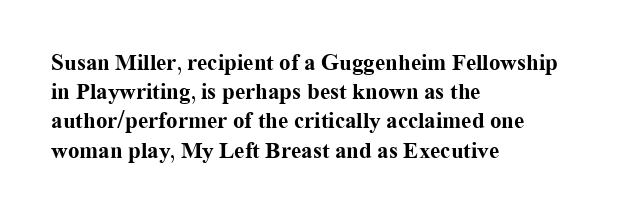
Is the block centered? No — it sits flush against the left margin. Strong, thick strokes mark this as bold type. Plain, unruled lines of type. Nothing unusual about the tracking: characters are spaced as the font intends. When letters stand straight like this, we call the style roman or upright. One glance says typical: line gaps are just what's usual.
